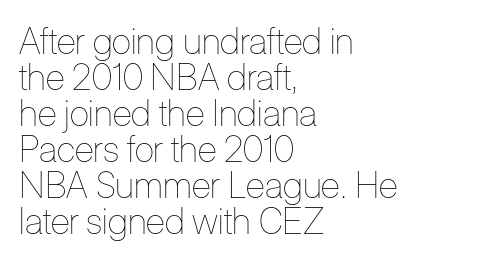
{"italic": "no", "bold": "no", "weight": "thin", "width": "condensed", "stroke_contrast": "low", "x_height": "medium", "monospaced": "no", "underline": "no", "align": "left", "line_spacing": "tight", "line_spacing_ratio": 1.0, "letter_spacing": "normal", "letter_spacing_em": 0.0, "glyph_px": 36}
